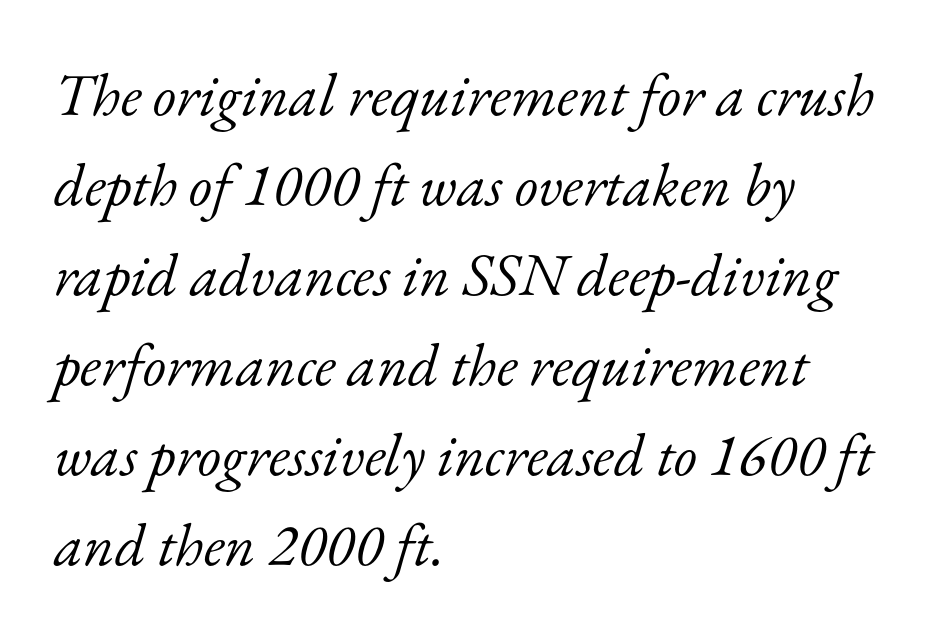
The image shows 60 px light serif type, italic (leaning right); set left-aligned, normal line spacing (1.5x), normal letter spacing, not underlined; low stroke contrast and a small x-height.
